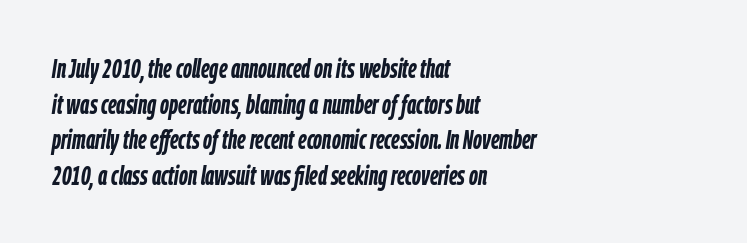
The image shows 26 px bold type, italic (leaning right); set left-aligned, normal line spacing (1.37x), normal letter spacing, not underlined.
